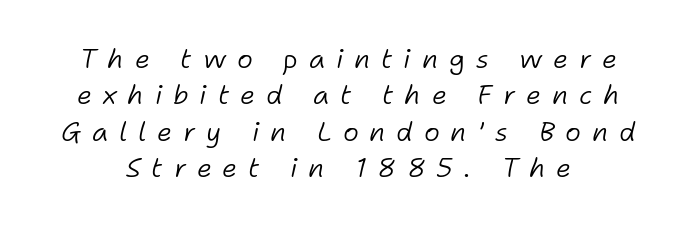
Stroke mass is kept to a normal reading level or below. Plain, unruled lines of type. Compared with ordinary roman type, these characters are visibly tilted. The line texture is sparse and dotted thanks to wide tracking. Is there much room between lines? A standard amount, neither cramped nor airy.
